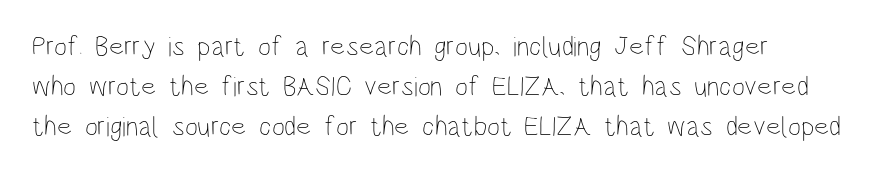
Quick note: not italic, upright. One-word summary of the alignment: left. Tracking here is standard; glyphs follow each other at the usual distance. Underline: absent. The line-height multiplier appears to be the usual default.
